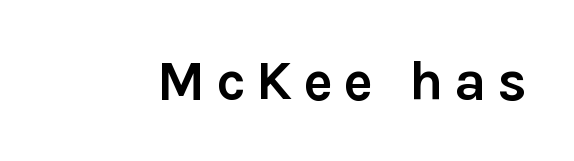
In terms of letterform style, serifs are entirely absent. A bare baseline throughout the passage. It's the straight-up-and-down kind of type. Substantial extra tracking has been applied to these lines. These lines are rendered in a variable-pitch font.
